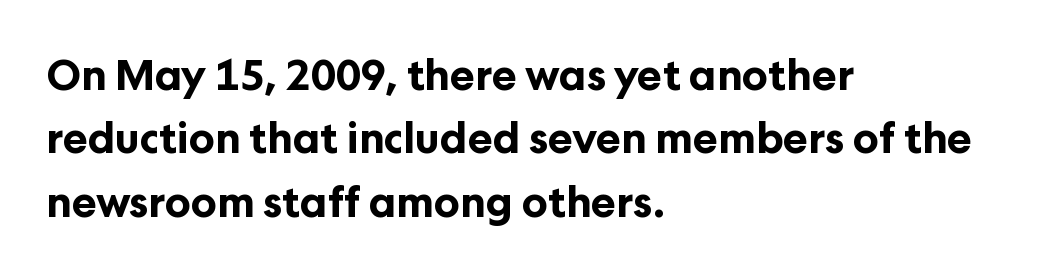
Pretty heavy lettering here — definitely bold. Leading: standard. The compositor pushed each line to the left boundary. Italic? Not at all — the glyphs are vertical. A typesetter would label this face a sans.
